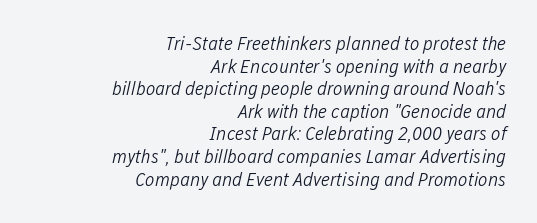
Q: Is the text bold? A: No.
Q: Is the text italic (slanted)? A: Yes, it leans right by about 12 degrees.
Q: Is the text underlined? A: No.
Q: How is the paragraph aligned? A: Right-aligned.
Q: Is the spacing between letters normal or unusually wide? A: Normal.
Q: Is the spacing between lines tight, normal or loose? A: Tight.
